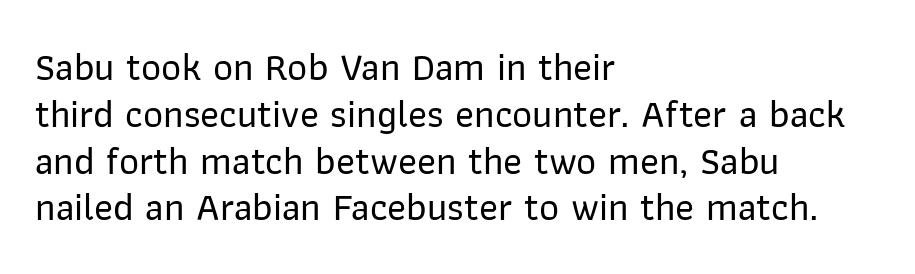
Inter-character spacing is left at the font's built-in metrics. Every character sits straight up, as roman type does. Alignment: flush left. Examine the stroke ends and you'll find no serifs. Check the space under the baseline: it is left empty.
